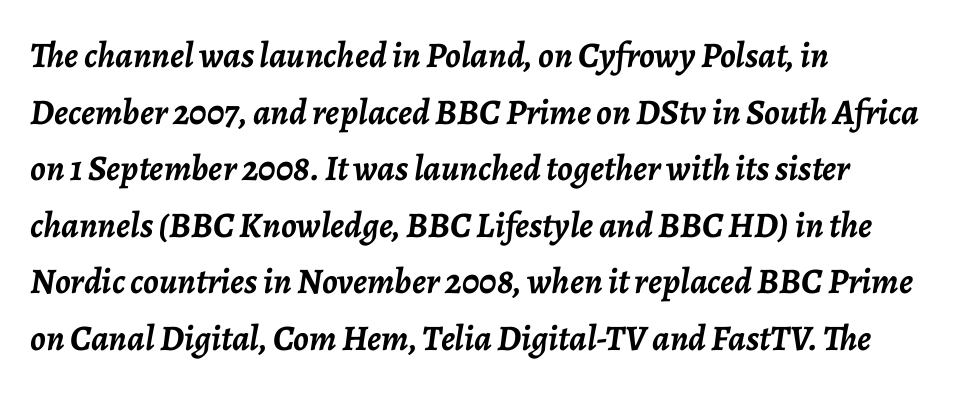
Q: Is the text bold? A: Yes.
Q: Is the text italic (slanted)? A: Yes, it leans right by about 7 degrees.
Q: Is the text underlined? A: No.
Q: How is the paragraph aligned? A: Left-aligned.
Q: Is the spacing between letters normal or unusually wide? A: Normal.
Q: Is the spacing between lines tight, normal or loose? A: Normal.
Q: Width (condensed, normal, or wide)? A: Normal.
Q: Stroke contrast? A: Low.
Q: x-height? A: Medium.
Q: Monospaced? A: No.
